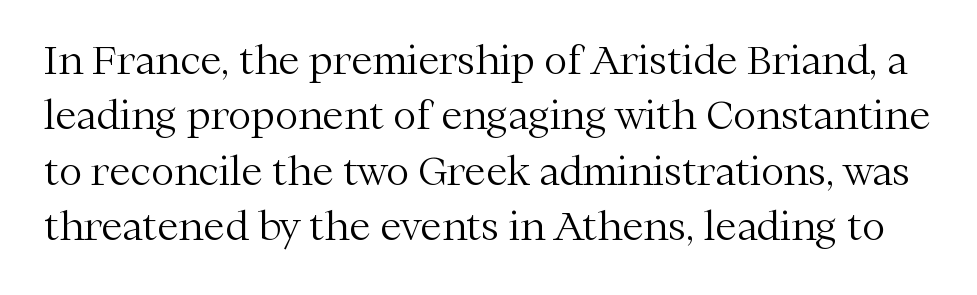
The image shows 39 px light serif type, upright; set normal line spacing (1.42x), normal letter spacing, not underlined; medium stroke contrast and a medium x-height.
